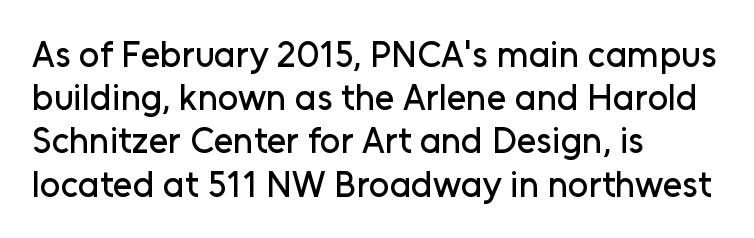
This is sans-serif lettering, the kind often seen on screens and signage. The letters advance in unequal steps, a hallmark of proportional type. The zone under the glyphs is completely vacant. Rendered with straight, roman letterforms. Layout note: lines flush left.
